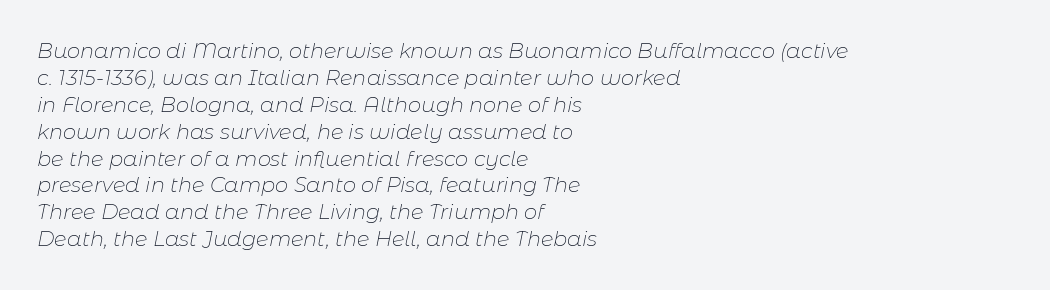
Observe the ordinary spacing: letters are neighbours, not strangers. Reading down the column, the eye jumps a familiar distance to each next line. The strokes carry an ordinary text weight at most. The lines are quadded left. The strip under each line holds only bare page. This is oblique type, the kind used for emphasis or titles.
